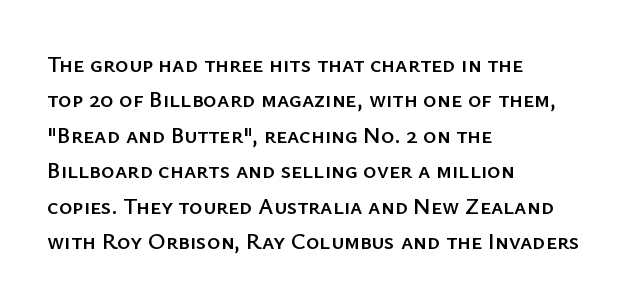
The image shows 23 px text type, upright; set left-aligned, normal line spacing (1.54x), normal letter spacing, not underlined.
